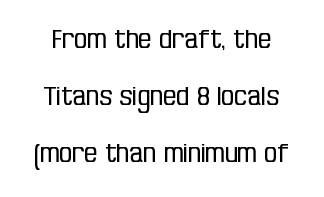
Q: Is the text bold? A: No.
Q: Is the text italic (slanted)? A: No, it is upright.
Q: Is the text underlined? A: No.
Q: Is the spacing between letters normal or unusually wide? A: Normal.
Q: Is the spacing between lines tight, normal or loose? A: Loose.
